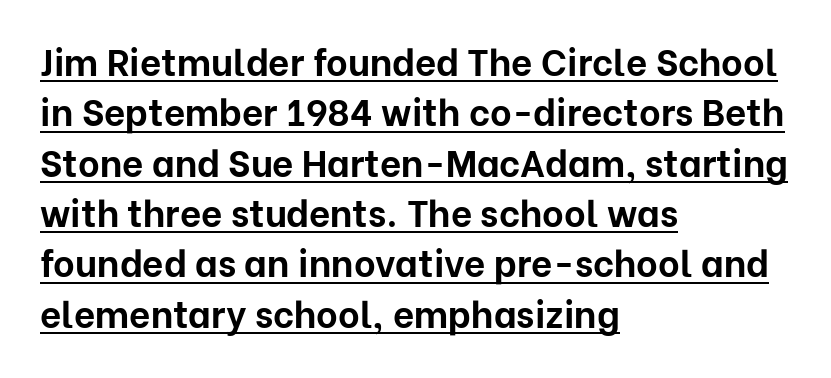
The image shows 37 px bold sans-serif type, upright; set left-aligned, normal line spacing (1.36x), normal letter spacing, underlined; low stroke contrast and a medium x-height.
